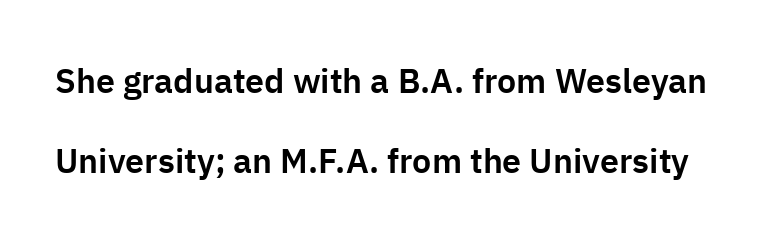
What kind of face is this? One without serifs — a sans. The lettering stays uniformly vertical, giving the passage a roman look. The rendering uses a large line-height, opening up the rows. The zone under the glyphs is completely vacant. Here the designer chose a conventional face with non-uniform glyph widths. Each word holds together tightly as a unit, with standard inter-letter gaps.
